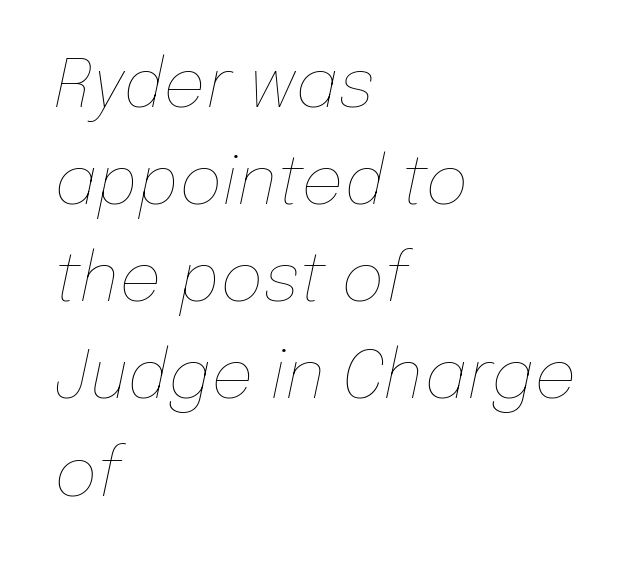
{"italic": "yes", "lean": "right", "slant_degrees": 12, "bold": "no", "weight": "thin", "width": "normal", "stroke_contrast": "low", "x_height": "medium", "monospaced": "no", "underline": "no", "align": "left", "line_spacing": "normal", "line_spacing_ratio": 1.45, "letter_spacing": "normal", "letter_spacing_em": 0.0, "glyph_px": 67}
